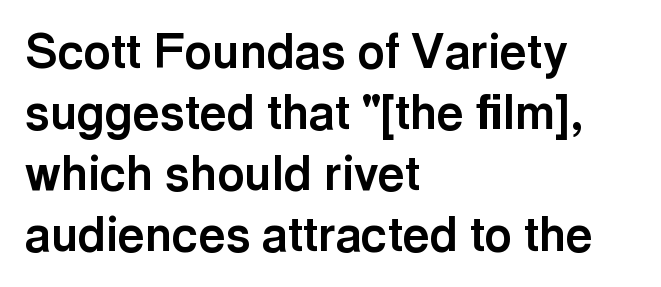
Q: Is the text bold? A: Yes.
Q: Is the text italic (slanted)? A: No, it is upright.
Q: Is the typeface a serif or a sans-serif typeface? A: Sans-serif.
Q: Is the text underlined? A: No.
Q: How is the paragraph aligned? A: Left-aligned.
Q: Is the spacing between letters normal or unusually wide? A: Normal.
Q: Is the spacing between lines tight, normal or loose? A: Normal.
Q: Width (condensed, normal, or wide)? A: Normal.
Q: x-height? A: Medium.
Q: Monospaced? A: No.
